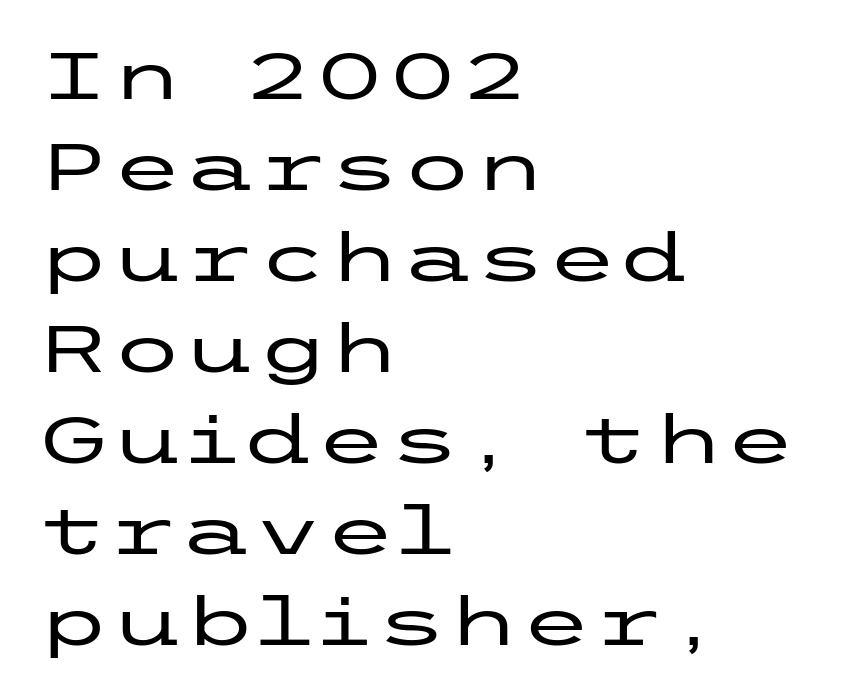
{"serif": "no", "italic": "no", "width": "wide", "stroke_contrast": "low", "x_height": "medium", "underline": "no", "align": "left", "line_spacing": "normal", "line_spacing_ratio": 1.38, "letter_spacing": "normal", "letter_spacing_em": 0.0, "glyph_px": 66}
